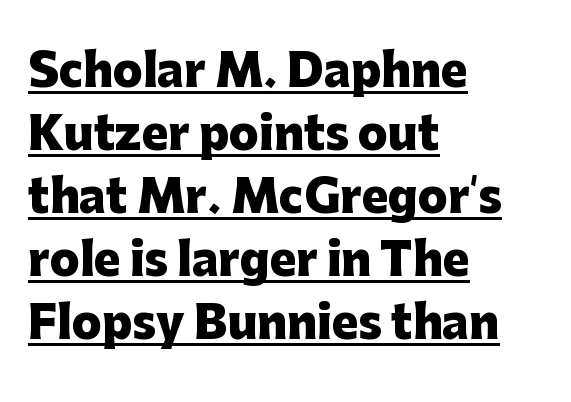
Q: Is the text bold? A: Yes.
Q: Is the text italic (slanted)? A: No, it is upright.
Q: Is the typeface a serif or a sans-serif typeface? A: Sans-serif.
Q: Is the text underlined? A: Yes.
Q: How is the paragraph aligned? A: Left-aligned.
Q: Is the spacing between letters normal or unusually wide? A: Normal.
Q: Is the spacing between lines tight, normal or loose? A: Normal.
Q: Width (condensed, normal, or wide)? A: Normal.
Q: Stroke contrast? A: Low.
Q: x-height? A: Medium.
Q: Monospaced? A: No.
